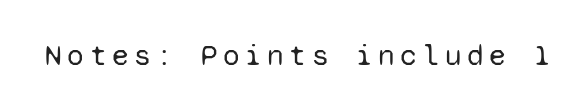
{"serif": "no", "italic": "no", "bold": "no", "weight": "regular", "width": "normal", "stroke_contrast": "low", "x_height": "medium", "monospaced": "yes", "underline": "no", "glyph_px": 30}
